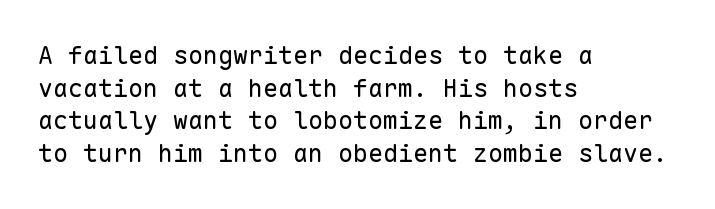
Q: Is the text bold? A: No.
Q: Is the text italic (slanted)? A: No, it is upright.
Q: Is the text underlined? A: No.
Q: How is the paragraph aligned? A: Left-aligned.
Q: Is the spacing between letters normal or unusually wide? A: Normal.
Q: Is the spacing between lines tight, normal or loose? A: Normal.
